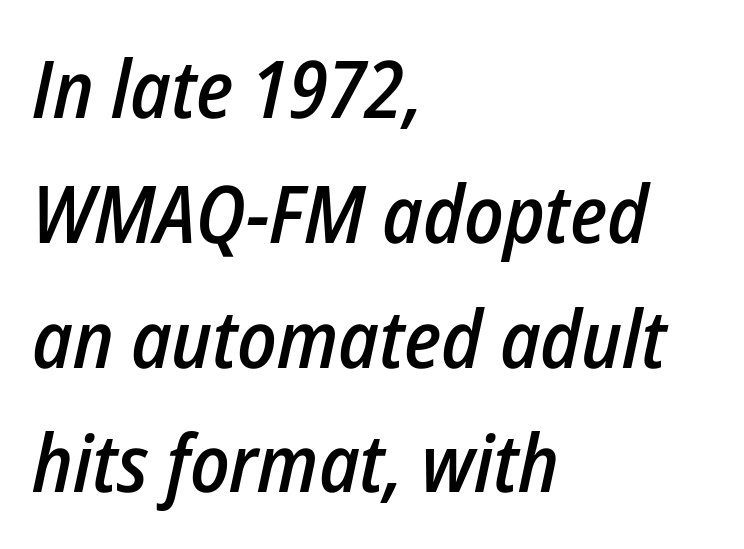
{"italic": "yes", "lean": "right", "slant_degrees": 12, "bold": "semi", "weight": "semibold", "width": "condensed", "stroke_contrast": "low", "x_height": "medium", "monospaced": "no", "underline": "no", "align": "left", "line_spacing": "normal", "line_spacing_ratio": 1.56, "letter_spacing": "normal", "letter_spacing_em": 0.0, "glyph_px": 80}
